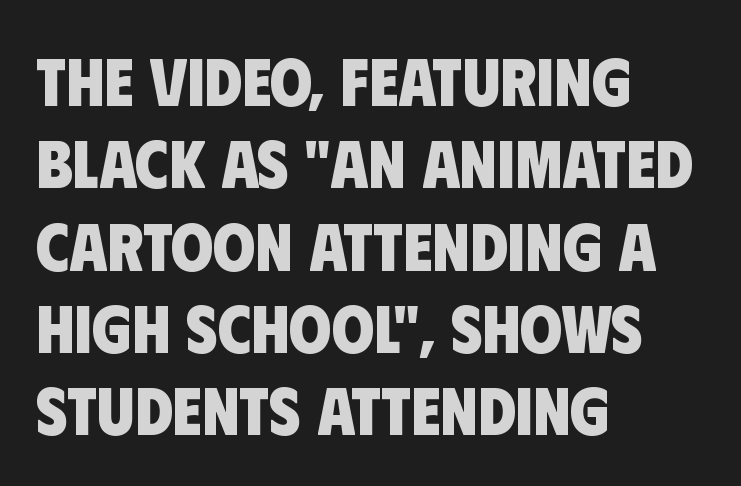
{"serif": "no", "bold": "yes", "weight": "heavy", "width": "condensed", "stroke_contrast": "low", "x_height": "large", "monospaced": "no", "underline": "no", "align": "left", "line_spacing_ratio": 1.21, "letter_spacing": "normal", "letter_spacing_em": 0.0, "glyph_px": 68}
